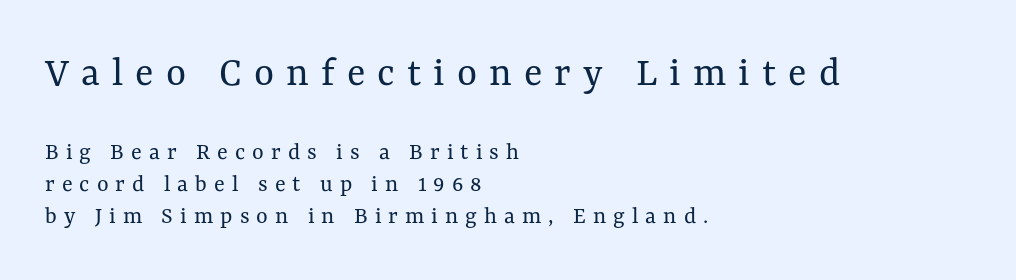
The image shows 43 px regular-weight type, upright; set left-aligned, normal line spacing (1.29x), unusually wide letter spacing (+0.28 em), not underlined; the first (top) block is 1.72x larger; medium stroke contrast and a medium x-height.
